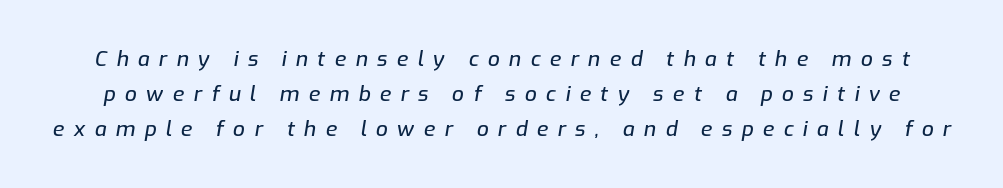
Slanted lettering throughout. Tracking here is generous; glyphs stand well apart from one another. The baseline area is clear. These lines sit exactly where default settings would place them.
